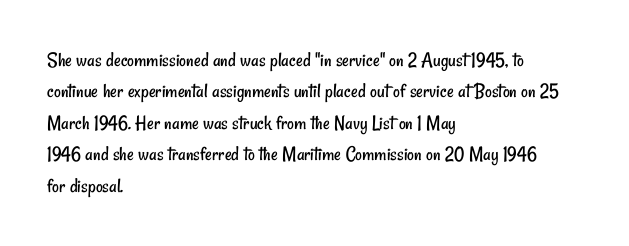
Horizontal alignment here is leftward, the default for most running prose. Inter-character spacing is left at the font's built-in metrics. The typeface has the unassuming heft of standard copy or less. Descender tails drop into unmarked territory. This sample keeps an unexceptional amount of space between lines.
